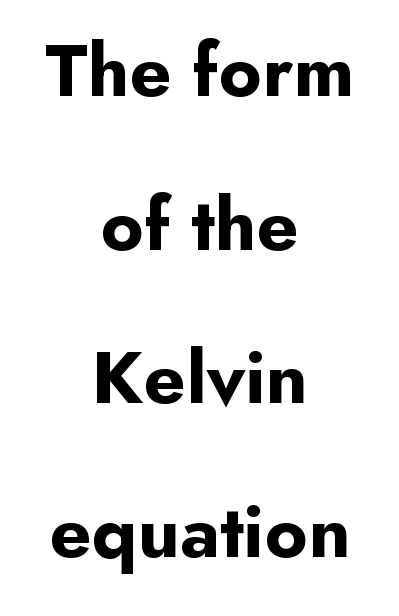
The image shows 76 px bold sans-serif type, upright; set centered, loose line spacing (2.02x), normal letter spacing, not underlined; low stroke contrast and a small x-height.
